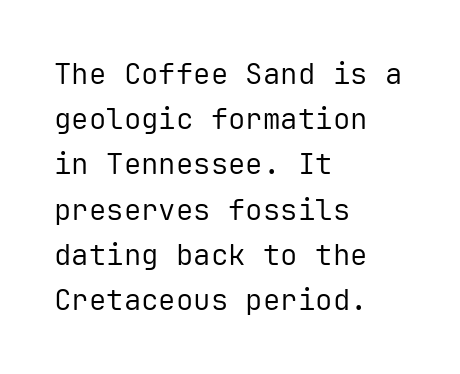
The image shows 29 px regular-weight sans-serif type, upright, monospaced; set left-aligned, normal line spacing (1.56x), normal letter spacing, not underlined; low stroke contrast and a medium x-height.
